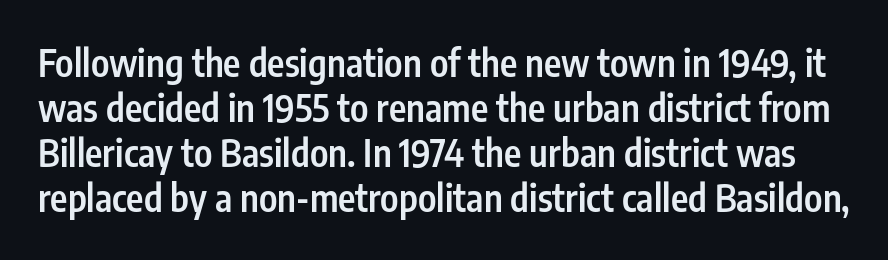
Q: Is the text bold? A: Semi-bold.
Q: Is the text italic (slanted)? A: No, it is upright.
Q: Is the typeface a serif or a sans-serif typeface? A: Sans-serif.
Q: Is the text underlined? A: No.
Q: Is the spacing between letters normal or unusually wide? A: Normal.
Q: Width (condensed, normal, or wide)? A: Condensed.
Q: Stroke contrast? A: Low.
Q: x-height? A: Medium.
Q: Monospaced? A: No.
